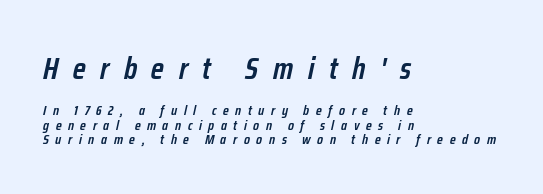
{"italic": "yes", "lean": "right", "slant_degrees": 12, "bold": "semi", "weight": "semibold", "width": "condensed", "stroke_contrast": "low", "x_height": "medium", "monospaced": "no", "underline": "no", "align": "left", "line_spacing": "tight", "line_spacing_ratio": 1.02, "letter_spacing": "wide", "letter_spacing_em": 0.47, "larger_block": "first", "size_ratio": 2.21, "glyph_px": 31}
